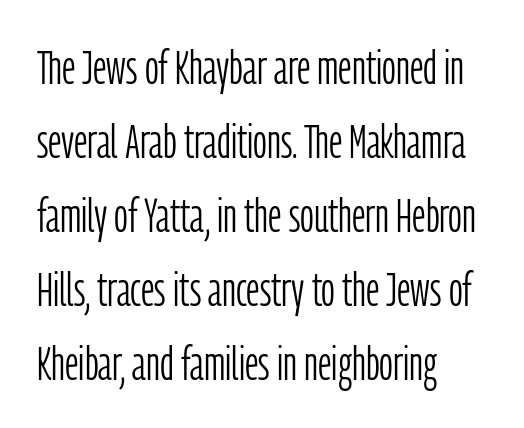
The image shows 48 px light, condensed sans-serif type, upright; set left-aligned, normal line spacing (1.54x), normal letter spacing, not underlined; low stroke contrast and a medium x-height.
